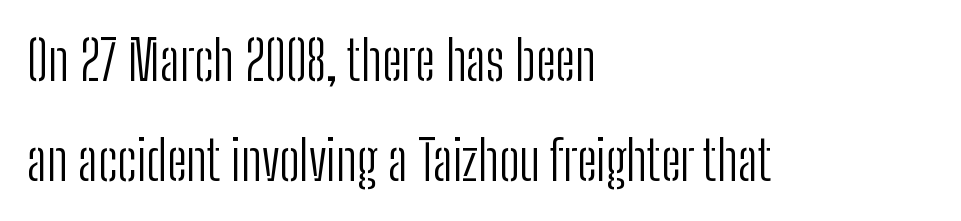
The image shows 54 px light, condensed sans-serif type, upright; set left-aligned, line spacing 1.86x, normal letter spacing, not underlined; low stroke contrast and a medium x-height.
